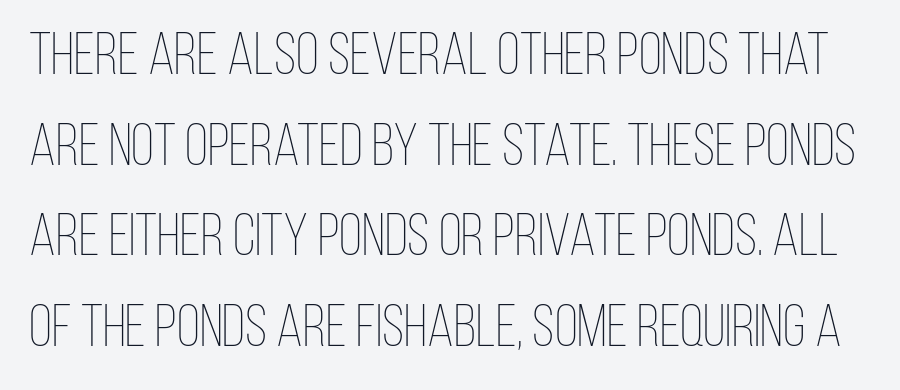
Q: Is the text bold? A: No.
Q: Is the text italic (slanted)? A: No, it is upright.
Q: Is the text underlined? A: No.
Q: Is the spacing between letters normal or unusually wide? A: Normal.
Q: Is the spacing between lines tight, normal or loose? A: Normal.
Q: Width (condensed, normal, or wide)? A: Condensed.
Q: Stroke contrast? A: Low.
Q: x-height? A: Large.
Q: Monospaced? A: No.
